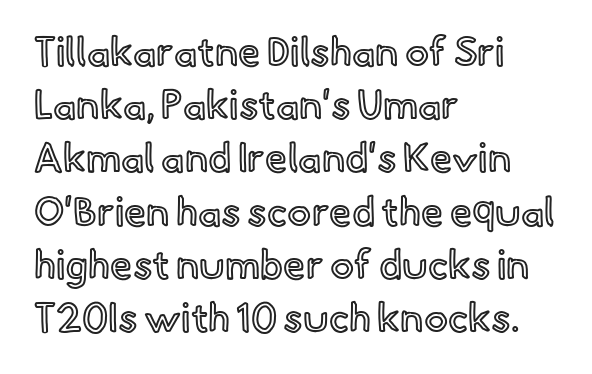
The image shows 40 px text type, upright; set left-aligned, normal line spacing (1.33x), normal letter spacing, not underlined; a small x-height.
